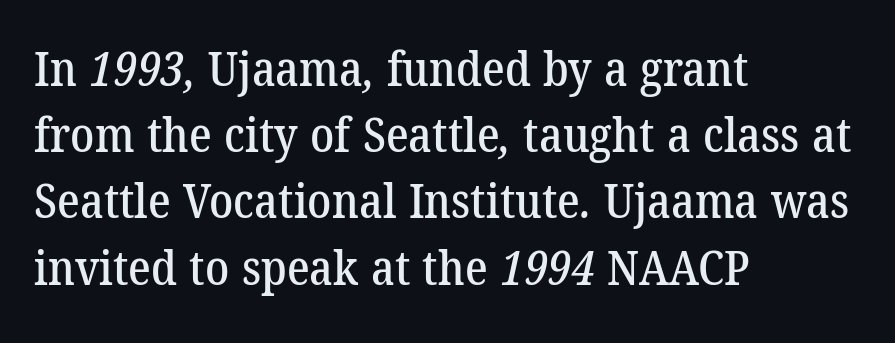
Default kerning and tracking; the words read as compact shapes. Alignment: flush left. Line spacing here is normal. Does the type have serifs? Yes, each stem ends in a small foot. A clean baseline with only descenders dipping below it.
